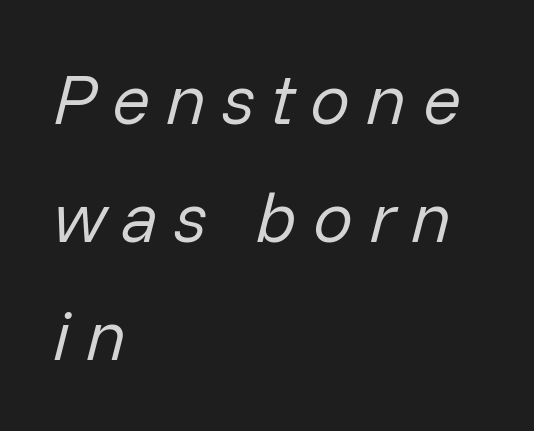
{"italic": "yes", "lean": "right", "slant_degrees": 14, "bold": "no", "weight": "regular", "width": "normal", "stroke_contrast": "low", "x_height": "medium", "monospaced": "no", "underline": "no", "align": "left", "line_spacing": "normal", "line_spacing_ratio": 1.66, "letter_spacing": "wide", "letter_spacing_em": 0.22, "glyph_px": 71}
